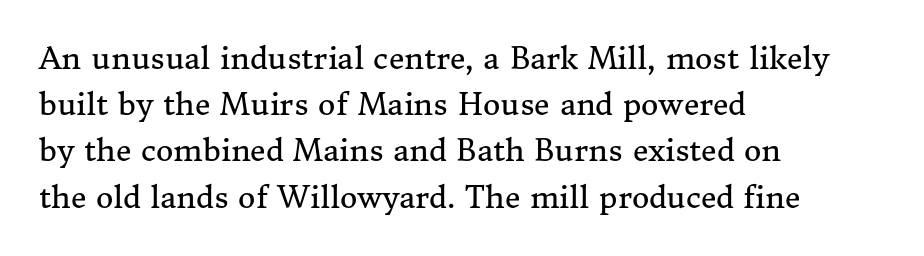
{"serif": "yes", "italic": "no", "bold": "no", "weight": "regular", "width": "normal", "stroke_contrast": "medium", "x_height": "medium", "monospaced": "no", "underline": "no", "align": "left", "line_spacing": "normal", "line_spacing_ratio": 1.54, "letter_spacing": "normal", "letter_spacing_em": 0.0, "glyph_px": 30}
